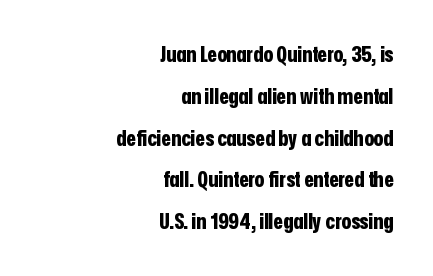
The letters stand straight up with perfectly vertical stems. The words here are not underlined. Alignment: flush right. Heavy-handed strokes throughout: this text is bold. What's the leading like? Stretched, with rows far apart. The line texture is even and compact thanks to regular tracking.
